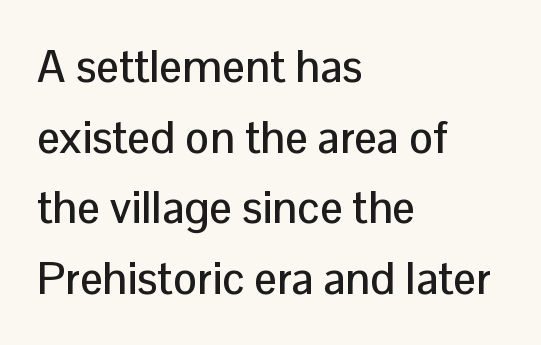
The lines in this sample share a left origin and differ only in where they stop. Descender tails drop into unmarked territory. The line texture is even and compact thanks to regular tracking. Regarding serifs, this sample does without them. Honestly, the row spacing looks completely unremarkable.
